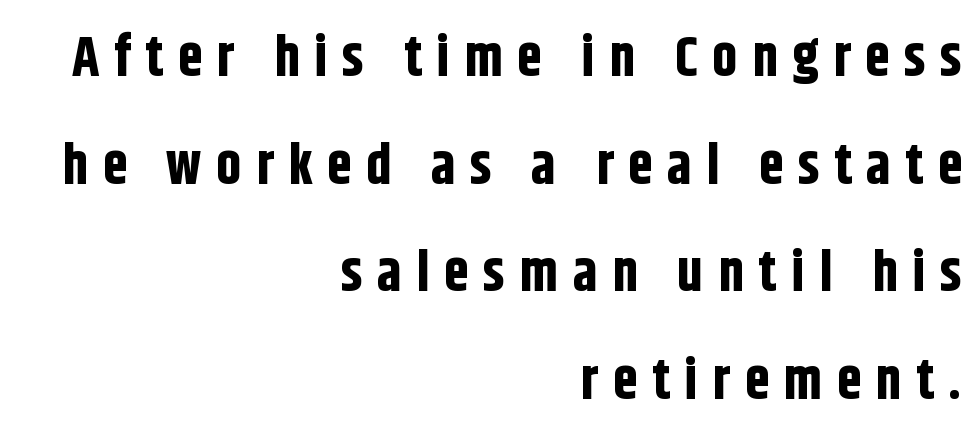
The image shows 56 px bold, condensed sans-serif type, upright; set right-aligned, loose line spacing (1.92x), unusually wide letter spacing (+0.26 em), not underlined; low stroke contrast and a large x-height.
